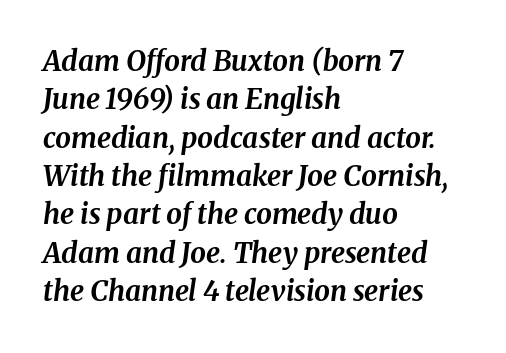
The image shows 28 px bold type, italic (leaning right); set left-aligned, normal line spacing (1.37x), normal letter spacing, not underlined; medium stroke contrast and a medium x-height.
